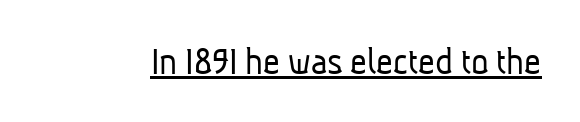
Q: Is the text bold? A: No.
Q: Is the typeface a serif or a sans-serif typeface? A: Sans-serif.
Q: Is the text underlined? A: Yes.
Q: Is the spacing between letters normal or unusually wide? A: Normal.
Q: Width (condensed, normal, or wide)? A: Condensed.
Q: Stroke contrast? A: Low.
Q: x-height? A: Medium.
Q: Monospaced? A: No.
